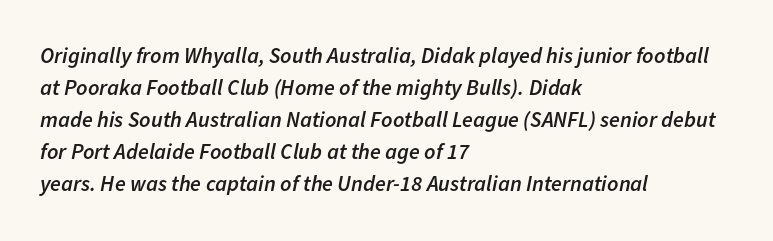
Q: Is the text bold? A: Semi-bold.
Q: Is the text italic (slanted)? A: Yes, it leans right by about 11 degrees.
Q: Is the text underlined? A: No.
Q: How is the paragraph aligned? A: Left-aligned.
Q: Is the spacing between letters normal or unusually wide? A: Normal.
Q: Is the spacing between lines tight, normal or loose? A: Normal.
